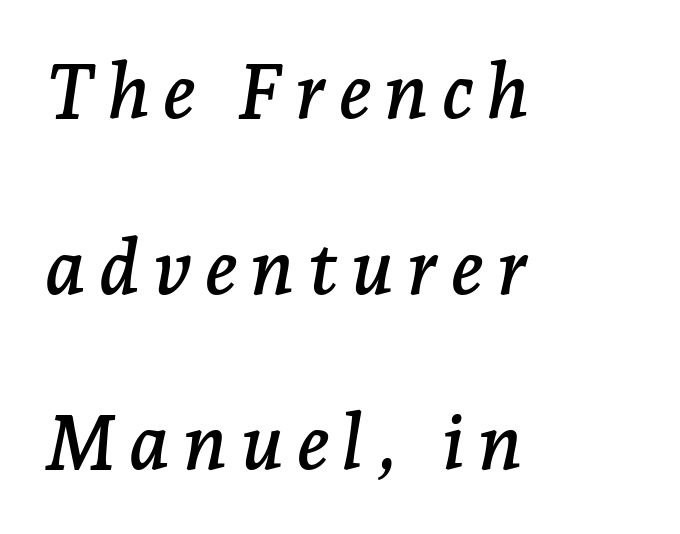
Q: Is the text italic (slanted)? A: Yes, it leans right by about 7 degrees.
Q: Is the typeface a serif or a sans-serif typeface? A: Serif.
Q: Is the text underlined? A: No.
Q: How is the paragraph aligned? A: Left-aligned.
Q: Is the spacing between lines tight, normal or loose? A: Loose.
Q: Width (condensed, normal, or wide)? A: Normal.
Q: Stroke contrast? A: Low.
Q: x-height? A: Medium.
Q: Monospaced? A: No.
